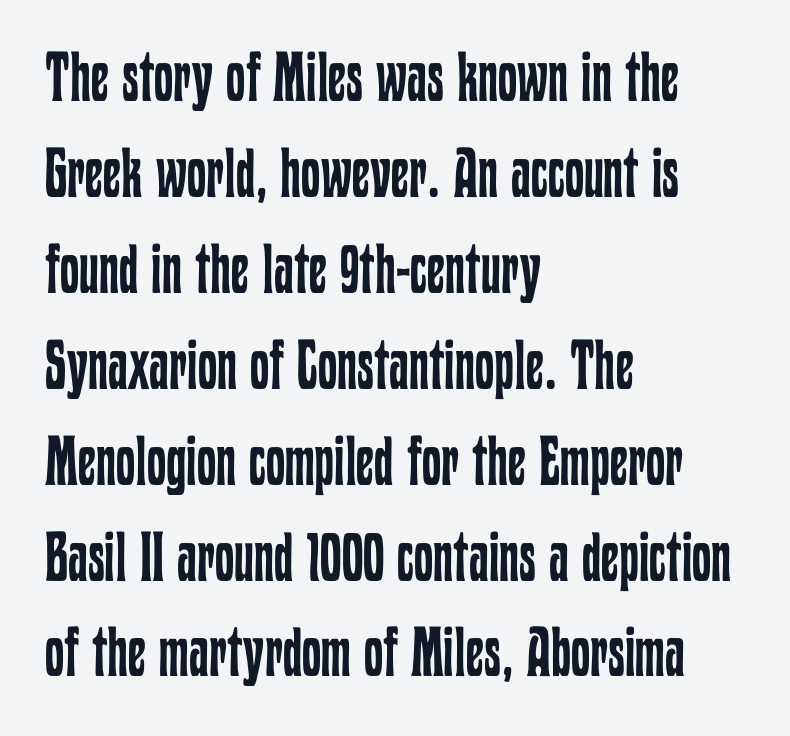
Q: Is the text bold? A: No.
Q: Is the text italic (slanted)? A: No, it is upright.
Q: Is the text underlined? A: No.
Q: How is the paragraph aligned? A: Left-aligned.
Q: Is the spacing between letters normal or unusually wide? A: Normal.
Q: Is the spacing between lines tight, normal or loose? A: Normal.
Q: Width (condensed, normal, or wide)? A: Condensed.
Q: Stroke contrast? A: Low.
Q: x-height? A: Medium.
Q: Monospaced? A: No.
